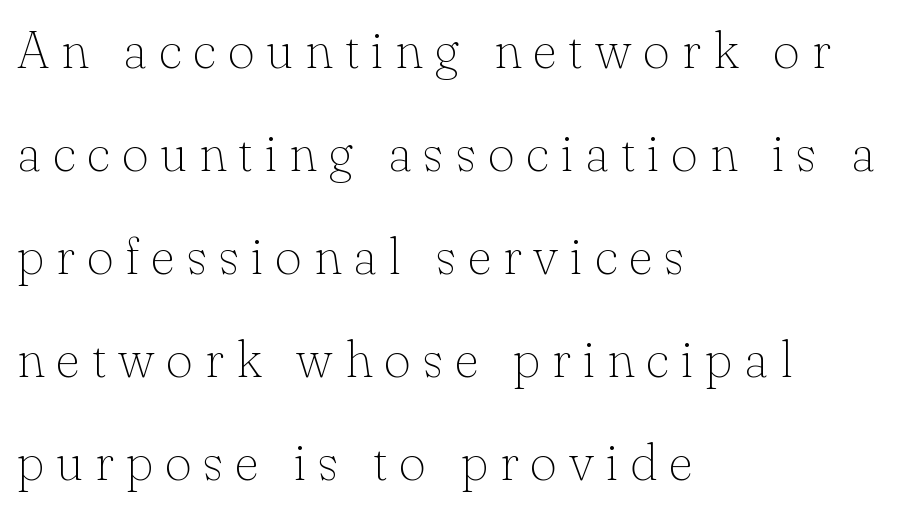
Q: Is the text bold? A: No.
Q: Is the text italic (slanted)? A: No, it is upright.
Q: Is the typeface a serif or a sans-serif typeface? A: Serif.
Q: Is the text underlined? A: No.
Q: How is the paragraph aligned? A: Left-aligned.
Q: Is the spacing between letters normal or unusually wide? A: Unusually wide.
Q: Is the spacing between lines tight, normal or loose? A: Loose.
Q: Width (condensed, normal, or wide)? A: Normal.
Q: Stroke contrast? A: Low.
Q: x-height? A: Small.
Q: Monospaced? A: No.
